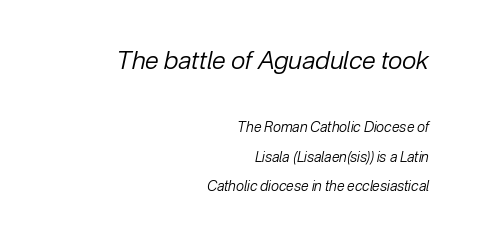
Q: Is the text bold? A: No.
Q: Is the text italic (slanted)? A: Yes, it leans right by about 12 degrees.
Q: Is the text underlined? A: No.
Q: How is the paragraph aligned? A: Right-aligned.
Q: Is the spacing between letters normal or unusually wide? A: Normal.
Q: Is the spacing between lines tight, normal or loose? A: Loose.
Q: Which block of text is set in a larger size, the first (top) or the second (bottom)? A: The first (top) one.
